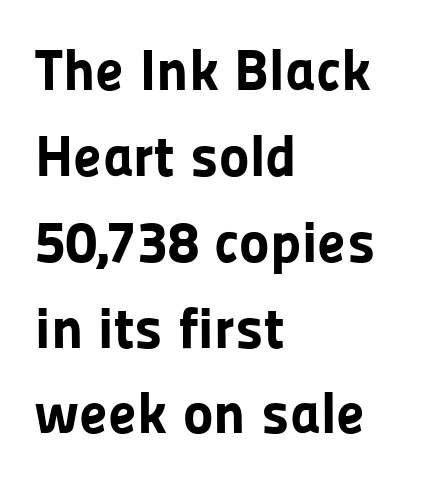
{"serif": "no", "italic": "no", "bold": "yes", "weight": "bold", "width": "normal", "stroke_contrast": "low", "x_height": "medium", "monospaced": "no", "underline": "no", "align": "left", "line_spacing": "normal", "line_spacing_ratio": 1.48, "letter_spacing": "normal", "letter_spacing_em": 0.0, "glyph_px": 58}
